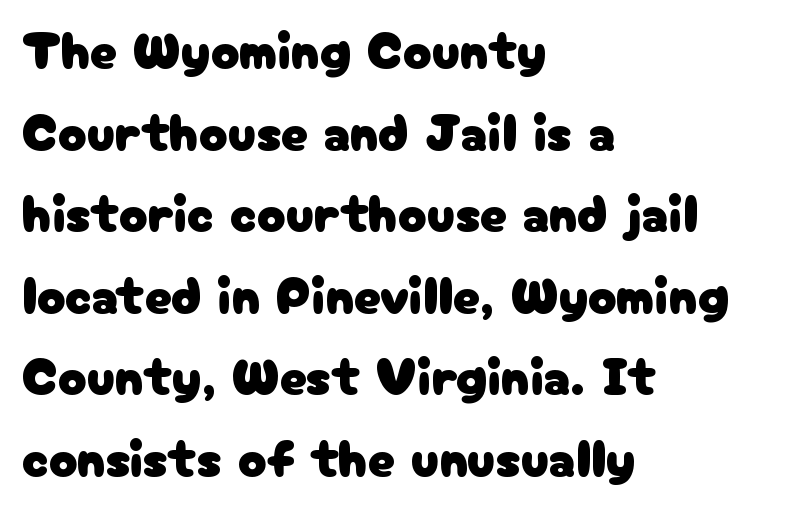
The glyphs in this specimen are sans serif. The block of text has a typical density, with ordinary space between rows. Left-aligned paragraph, ragged on the right. Bare-footed words on every line. The letters sit at their default tracking, neither squeezed nor spread.
